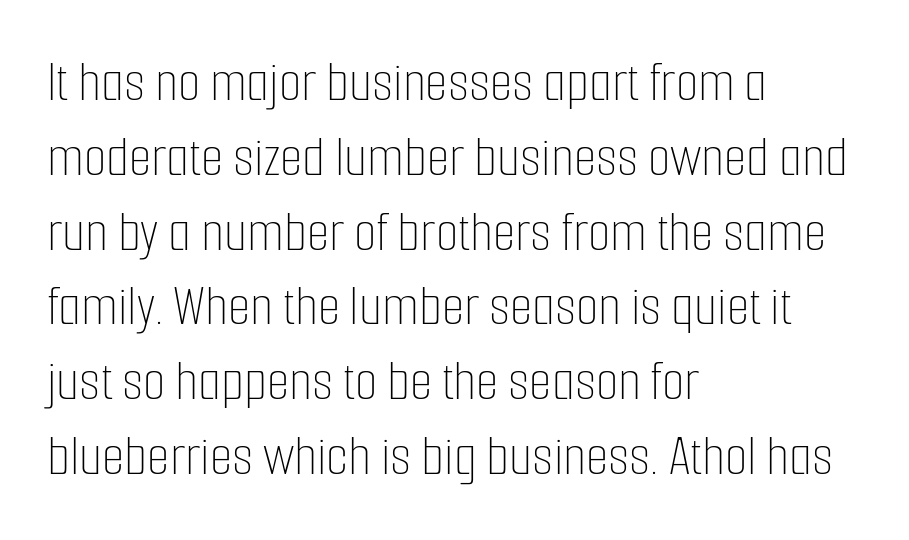
Q: Is the text bold? A: No.
Q: Is the text italic (slanted)? A: No, it is upright.
Q: Is the text underlined? A: No.
Q: How is the paragraph aligned? A: Left-aligned.
Q: Is the spacing between letters normal or unusually wide? A: Normal.
Q: Is the spacing between lines tight, normal or loose? A: Normal.
Q: Width (condensed, normal, or wide)? A: Condensed.
Q: Stroke contrast? A: Low.
Q: x-height? A: Medium.
Q: Monospaced? A: No.
